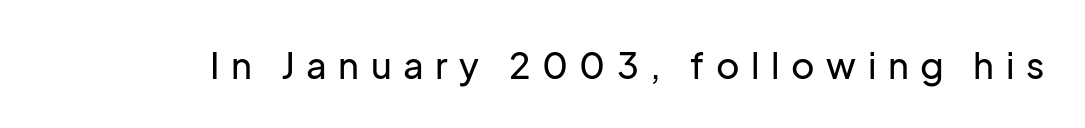
Q: Is the text italic (slanted)? A: No, it is upright.
Q: Is the typeface a serif or a sans-serif typeface? A: Sans-serif.
Q: Is the text underlined? A: No.
Q: Is the spacing between letters normal or unusually wide? A: Unusually wide.
Q: Width (condensed, normal, or wide)? A: Normal.
Q: Stroke contrast? A: Low.
Q: x-height? A: Medium.
Q: Monospaced? A: No.
